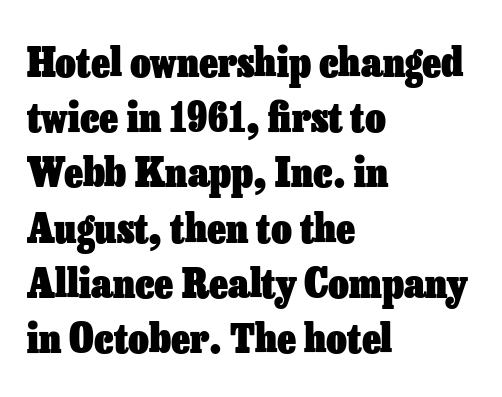
Q: Is the text bold? A: Yes.
Q: Is the text italic (slanted)? A: No, it is upright.
Q: Is the text underlined? A: No.
Q: How is the paragraph aligned? A: Left-aligned.
Q: Is the spacing between letters normal or unusually wide? A: Normal.
Q: Is the spacing between lines tight, normal or loose? A: Normal.
Q: Width (condensed, normal, or wide)? A: Normal.
Q: Stroke contrast? A: Low.
Q: x-height? A: Medium.
Q: Monospaced? A: No.
